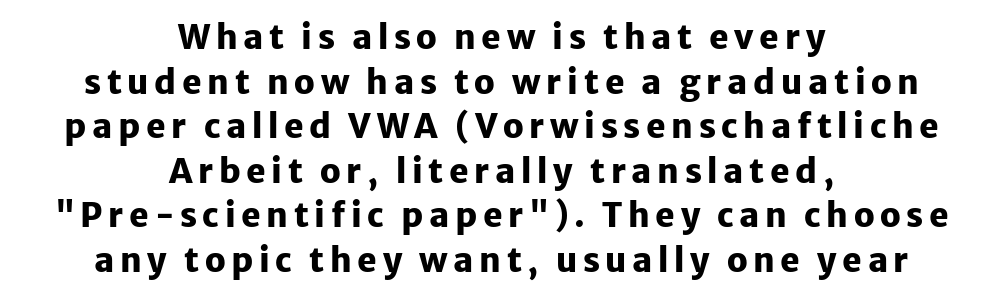
{"serif": "no", "italic": "no", "bold": "yes", "weight": "heavy", "width": "normal", "stroke_contrast": "low", "x_height": "medium", "monospaced": "no", "underline": "no", "align": "center", "line_spacing": "normal", "line_spacing_ratio": 1.35, "glyph_px": 33}
